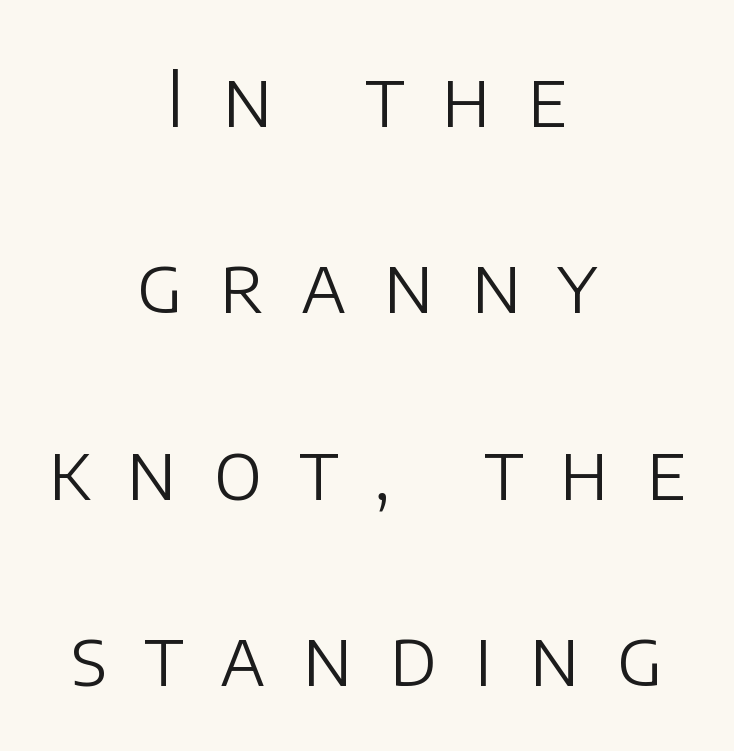
Decoration check: the copy has no underline. Looks like regular typesetting: each glyph gets only the width it needs. A typesetter would call this leading open, well beyond the default. Is the type heavy? It reads as light-to-regular instead. Every row of glyphs is offset so its center matches the block's center. Does extra space separate the letters? Yes, quite a lot of it.
